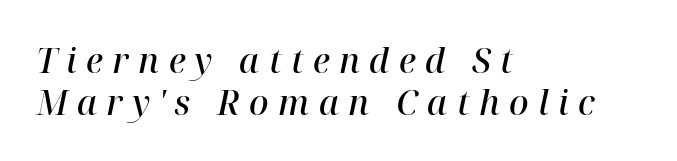
{"serif": "yes", "italic": "yes", "lean": "right", "slant_degrees": 12, "bold": "semi", "weight": "semibold", "width": "normal", "stroke_contrast": "high", "x_height": "medium", "monospaced": "no", "underline": "no", "align": "left", "line_spacing_ratio": 1.23, "letter_spacing": "wide", "letter_spacing_em": 0.27, "glyph_px": 34}
